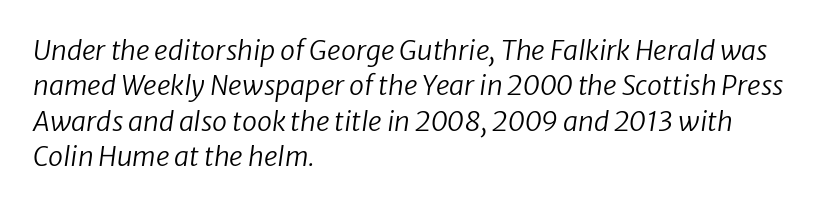
In terms of letterspacing, this is plain default setting. Stems here are at most as thick as an everyday book face. Visually the block forms a straight wall on the left and a jagged coastline on the right. Characters are canted at an angle relative to the baseline's perpendicular. Evenly set lines give the paragraph a standard silhouette.
